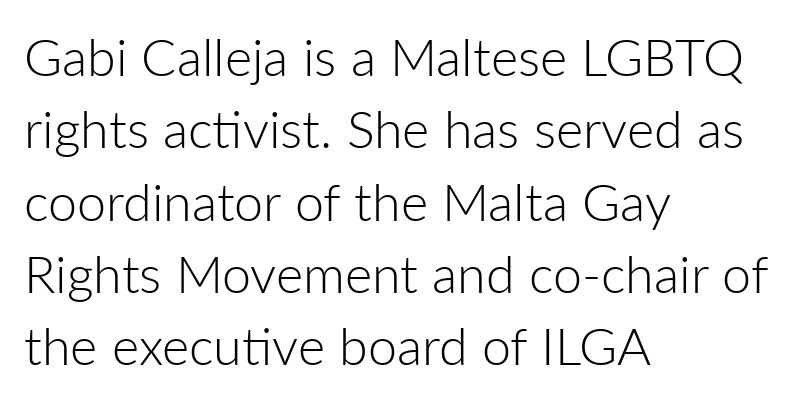
The image shows 52 px light sans-serif type, upright; set left-aligned, normal line spacing (1.39x), normal letter spacing, not underlined; low stroke contrast and a medium x-height.
